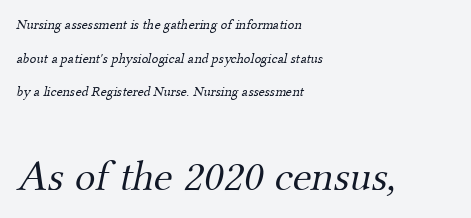
The image shows 43 px light serif type; set left-aligned, loose line spacing (2.4x), normal letter spacing, not underlined; the second (bottom) block is 3.07x larger; medium stroke contrast and a small x-height.
